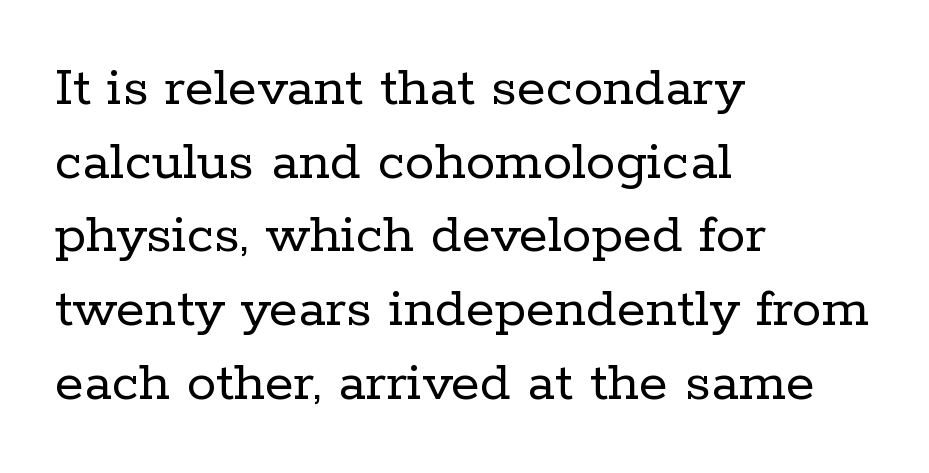
The image shows 59 px regular-weight serif type, upright; set left-aligned, normal line spacing (1.25x), normal letter spacing, not underlined; low stroke contrast and a medium x-height.
